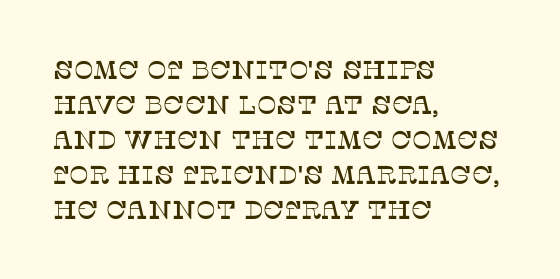
Upright lettering throughout. A classic flush-left, rag-right setting is used for this passage. Underlining? Definitely not there. The passage shown stacks its lines at a standard gap. The letterforms sit shoulder to shoulder at normal distance.
